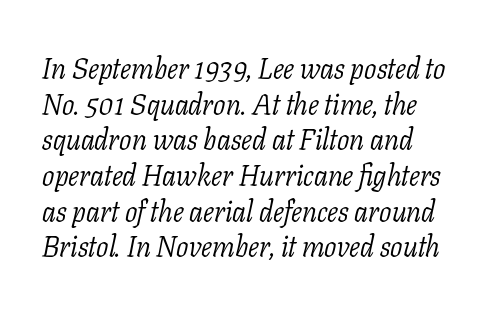
Q: Is the text bold? A: No.
Q: Is the text italic (slanted)? A: Yes, it leans right by about 11 degrees.
Q: Is the typeface a serif or a sans-serif typeface? A: Serif.
Q: Is the text underlined? A: No.
Q: How is the paragraph aligned? A: Left-aligned.
Q: Is the spacing between letters normal or unusually wide? A: Normal.
Q: Width (condensed, normal, or wide)? A: Normal.
Q: Stroke contrast? A: Low.
Q: x-height? A: Medium.
Q: Monospaced? A: No.
